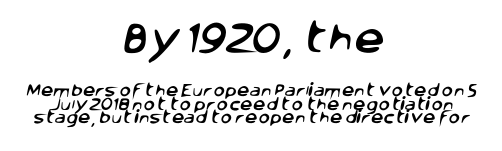
The image shows 34 px sans-serif type; set centered, tight line spacing (0.97x), normal letter spacing, not underlined; the first (top) block is 2.43x larger; low stroke contrast and a large x-height.
